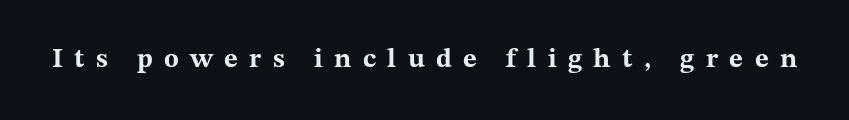
{"italic": "no", "bold": "yes", "underline": "no", "letter_spacing": "wide", "letter_spacing_em": 0.42, "glyph_px": 27}
